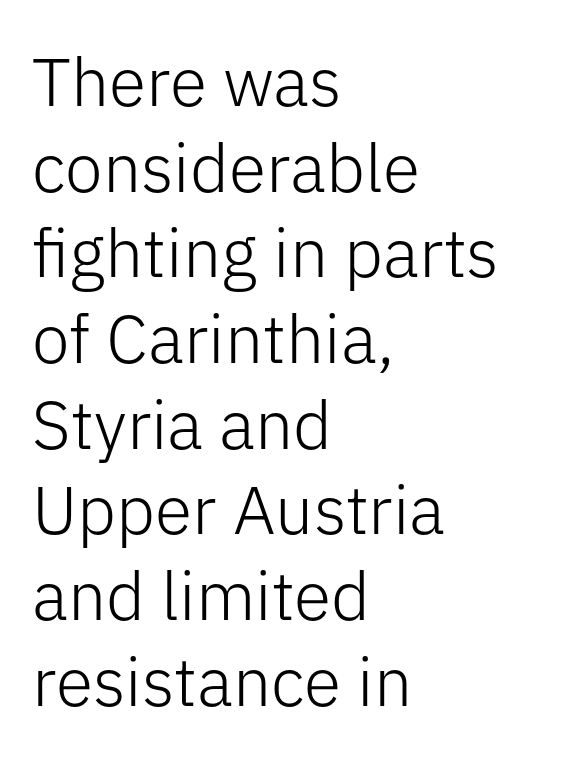
Font category for this specimen: sans-serif. In terms of letterspacing, this is plain default setting. Weight: regular or lighter. The ragged edge is on the right, which tells us the setting is flush left.
